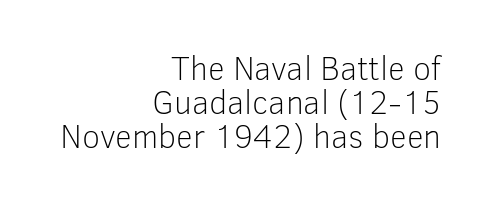
{"serif": "no", "italic": "no", "bold": "no", "weight": "light", "width": "normal", "stroke_contrast": "low", "x_height": "medium", "monospaced": "no", "underline": "no", "align": "right", "line_spacing": "tight", "line_spacing_ratio": 1.03, "letter_spacing": "normal", "letter_spacing_em": 0.0, "glyph_px": 33}
